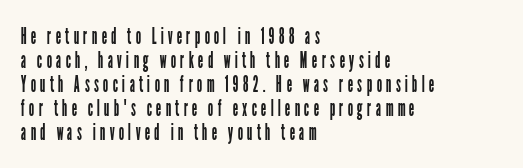
Is there any slant? The stems are plumb. The paragraph has a hard left edge and a soft right edge. Bare-footed words on every line. Is there much room between lines? No — they nearly touch.
